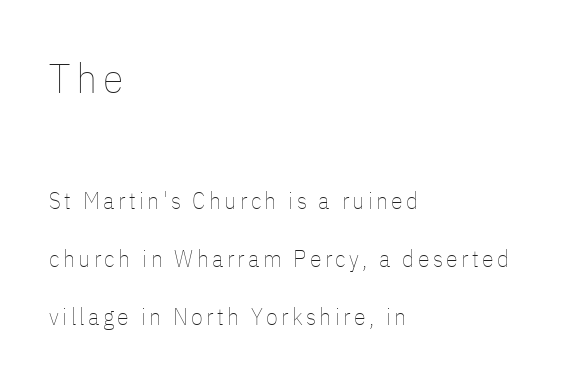
Here the first block reads like a headline and the second like body copy. One-word summary of the alignment: left. The strokes carry an ordinary text weight at most. Leading: increased. The words here are not underlined. Spacing verdict: proportional, widths tailored to each character.
